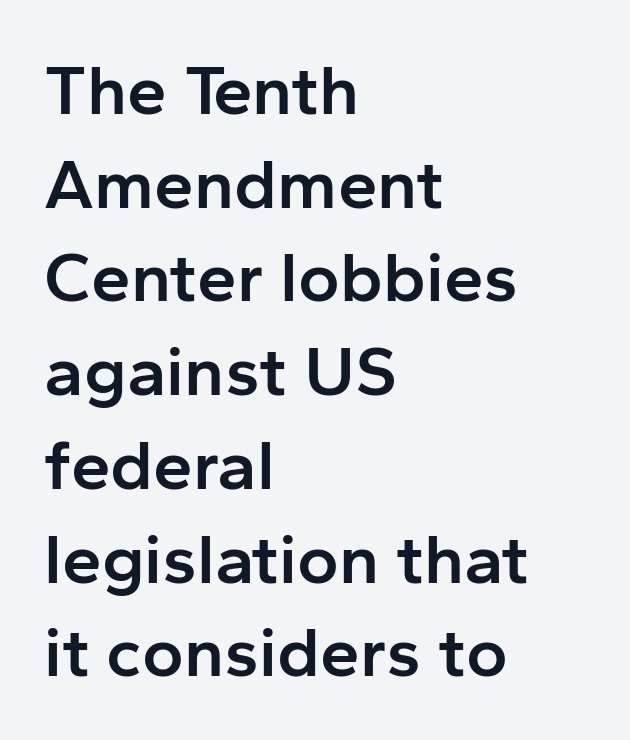
Nobody touched the tracking dial on this one. Rendered with straight, roman letterforms. As a designer I'd log this as weight 600, semibold. Layout note: lines flush left. Any mark beneath the type? The region is blank.
